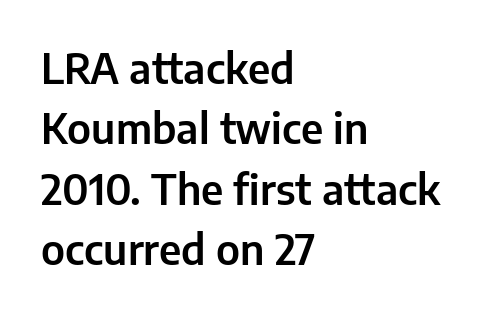
{"serif": "no", "italic": "no", "width": "normal", "stroke_contrast": "low", "x_height": "medium", "monospaced": "no", "underline": "no", "align": "left", "line_spacing": "normal", "line_spacing_ratio": 1.47, "letter_spacing": "normal", "letter_spacing_em": 0.0, "glyph_px": 41}
